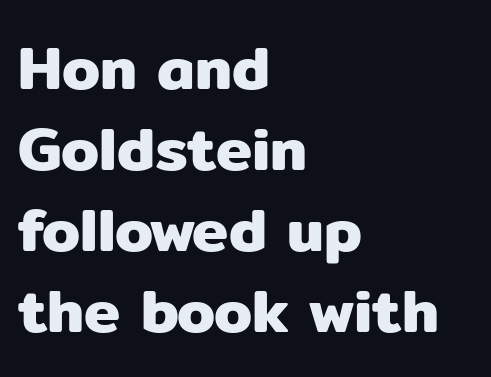
The image shows 61 px sans-serif type, upright; set left-aligned, normal line spacing (1.33x), normal letter spacing, not underlined; low stroke contrast and a medium x-height.
